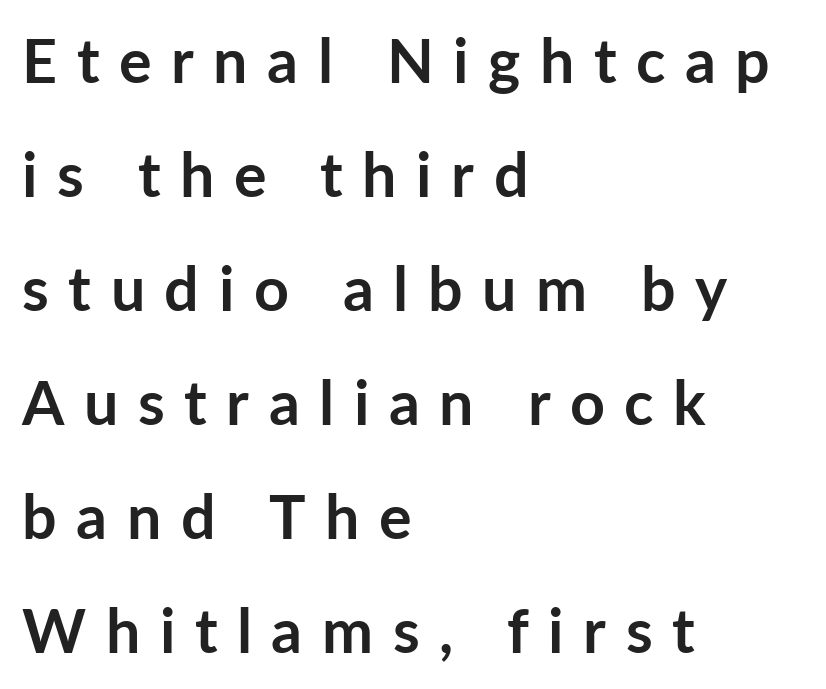
The image shows 61 px semibold sans-serif type, upright; set left-aligned, line spacing 1.87x, unusually wide letter spacing (+0.32 em), not underlined; low stroke contrast and a medium x-height.
